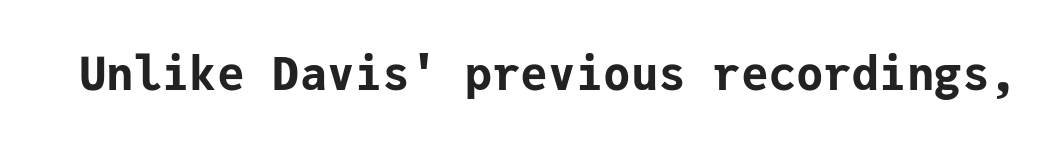
Q: Is the text bold? A: Yes.
Q: Is the text italic (slanted)? A: No, it is upright.
Q: Is the typeface a serif or a sans-serif typeface? A: Sans-serif.
Q: Is the text underlined? A: No.
Q: Is the spacing between letters normal or unusually wide? A: Normal.
Q: Width (condensed, normal, or wide)? A: Normal.
Q: Stroke contrast? A: Low.
Q: x-height? A: Medium.
Q: Monospaced? A: Yes.
